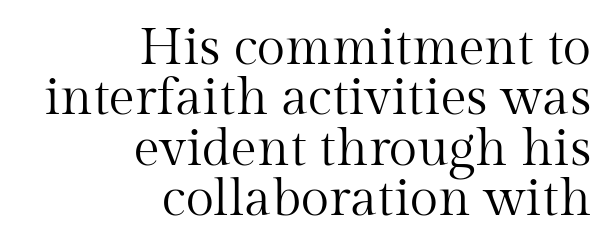
Q: Is the text bold? A: No.
Q: Is the text italic (slanted)? A: No, it is upright.
Q: Is the typeface a serif or a sans-serif typeface? A: Serif.
Q: Is the text underlined? A: No.
Q: How is the paragraph aligned? A: Right-aligned.
Q: Is the spacing between letters normal or unusually wide? A: Normal.
Q: Is the spacing between lines tight, normal or loose? A: Tight.
Q: Width (condensed, normal, or wide)? A: Normal.
Q: Stroke contrast? A: Medium.
Q: x-height? A: Medium.
Q: Monospaced? A: No.
